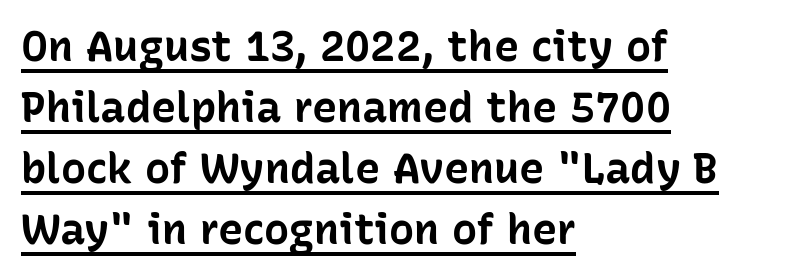
The face used here appears with an underline applied. Each letter keeps its own natural width here, so spacing adapts to shape. How are the letters spaced? Ordinarily, with no added tracking. The ragged edge is on the right, which tells us the setting is flush left. A full-strength bold gives these letters their thick strokes. What's the leading like? Ordinary, nothing unusual.
